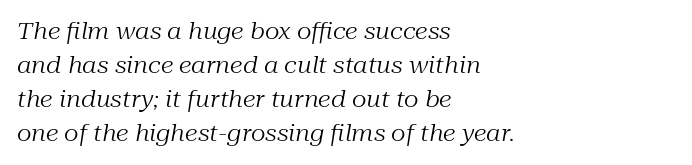
Descender tails drop into unmarked territory. Compared with a centered layout, this one pins lines to the left instead. The glyphs look as if they've been sheared to an angle. Horizontal bands of white between lines are of average thickness.
